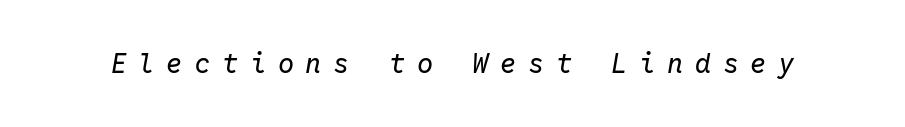
{"italic": "yes", "lean": "right", "slant_degrees": 10, "bold": "no", "underline": "no", "letter_spacing": "wide", "letter_spacing_em": 0.43, "glyph_px": 27}
